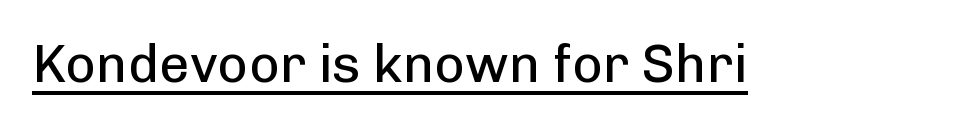
Q: Is the text bold? A: No.
Q: Is the text italic (slanted)? A: No, it is upright.
Q: Is the typeface a serif or a sans-serif typeface? A: Sans-serif.
Q: Is the text underlined? A: Yes.
Q: Is the spacing between letters normal or unusually wide? A: Normal.
Q: Width (condensed, normal, or wide)? A: Normal.
Q: Stroke contrast? A: Low.
Q: x-height? A: Medium.
Q: Monospaced? A: No.
